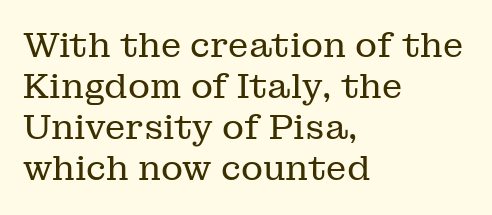
Q: Is the text bold? A: No.
Q: Is the text italic (slanted)? A: No, it is upright.
Q: Is the typeface a serif or a sans-serif typeface? A: Serif.
Q: Is the text underlined? A: No.
Q: How is the paragraph aligned? A: Left-aligned.
Q: Is the spacing between letters normal or unusually wide? A: Normal.
Q: Width (condensed, normal, or wide)? A: Normal.
Q: Stroke contrast? A: Low.
Q: x-height? A: Medium.
Q: Monospaced? A: No.
